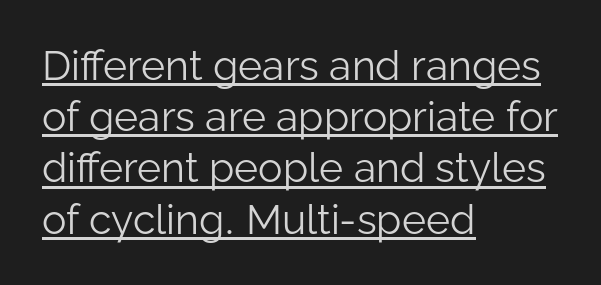
Q: Is the text bold? A: No.
Q: Is the text italic (slanted)? A: No, it is upright.
Q: Is the typeface a serif or a sans-serif typeface? A: Sans-serif.
Q: Is the text underlined? A: Yes.
Q: How is the paragraph aligned? A: Left-aligned.
Q: Is the spacing between letters normal or unusually wide? A: Normal.
Q: Is the spacing between lines tight, normal or loose? A: Normal.
Q: Width (condensed, normal, or wide)? A: Normal.
Q: Stroke contrast? A: Low.
Q: x-height? A: Medium.
Q: Monospaced? A: No.
